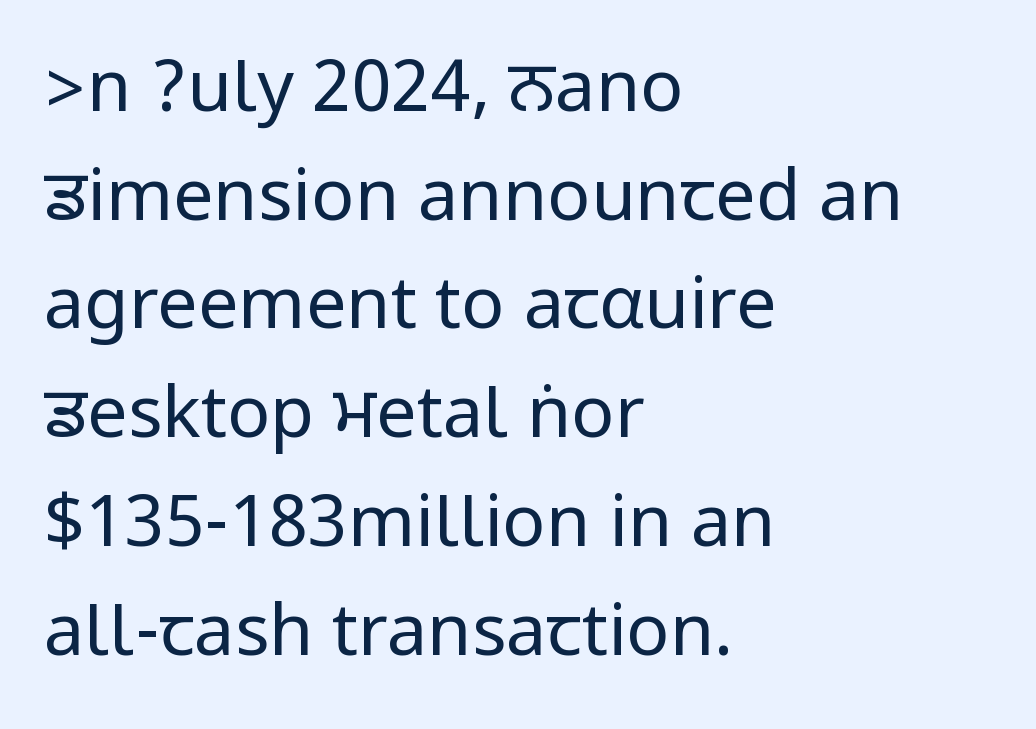
The image shows 72 px regular-weight, condensed sans-serif type, upright; set left-aligned, normal line spacing (1.51x), normal letter spacing, not underlined; low stroke contrast.
